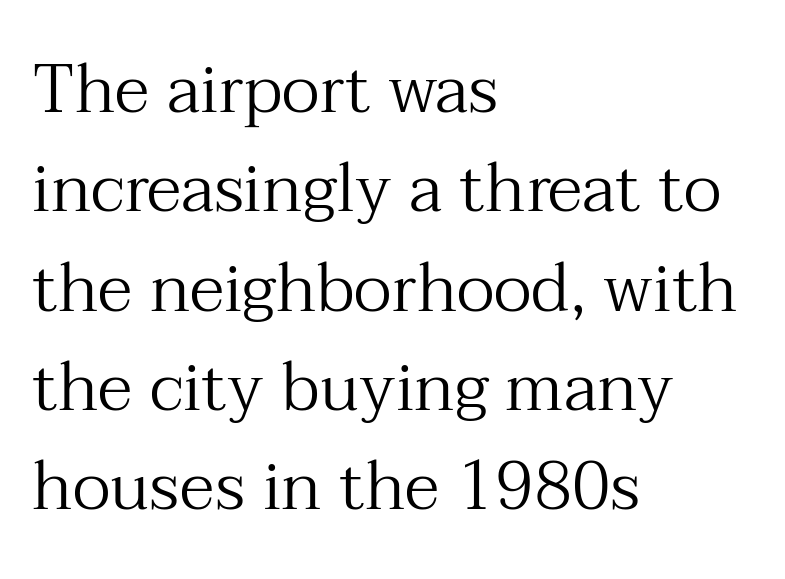
Proportional: the letters do not fall into vertical columns. Quick note: interline space is typical. Ink coverage per letter is moderate at most. Does extra space separate the letters? No, they use regular spacing. Upright lettering throughout. The designer went with a serif here, giving each stem small feet.
